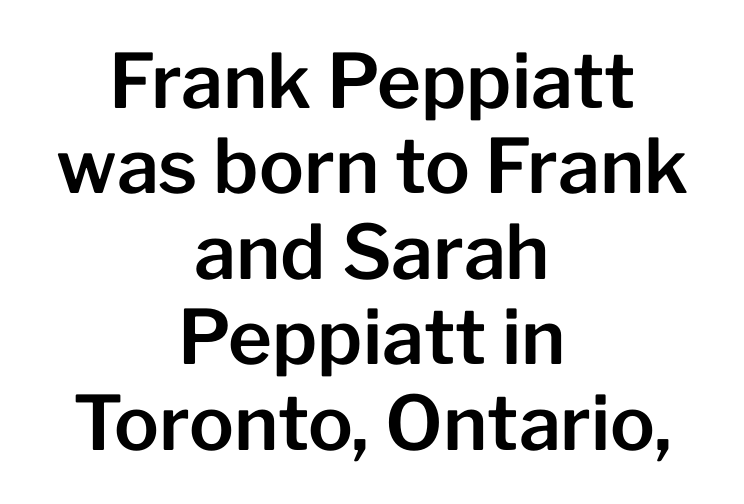
Q: Is the text italic (slanted)? A: No, it is upright.
Q: Is the typeface a serif or a sans-serif typeface? A: Sans-serif.
Q: Is the text underlined? A: No.
Q: How is the paragraph aligned? A: Centered.
Q: Is the spacing between letters normal or unusually wide? A: Normal.
Q: Is the spacing between lines tight, normal or loose? A: Tight.
Q: Width (condensed, normal, or wide)? A: Normal.
Q: Stroke contrast? A: Low.
Q: x-height? A: Medium.
Q: Monospaced? A: No.
